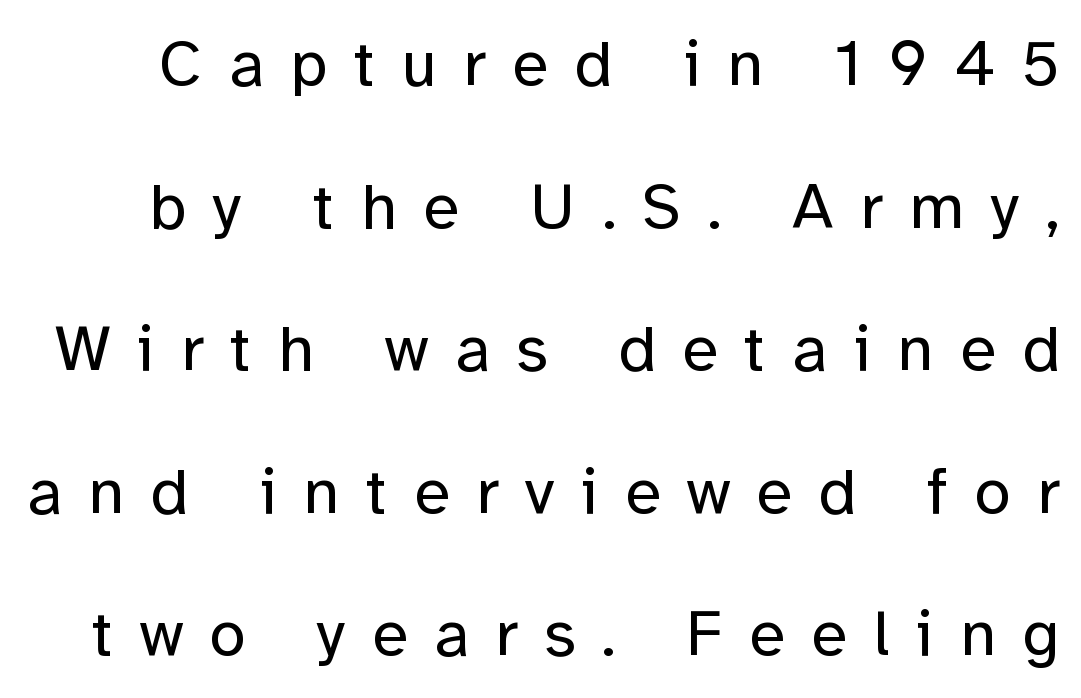
Q: Is the text bold? A: No.
Q: Is the text italic (slanted)? A: No, it is upright.
Q: Is the typeface a serif or a sans-serif typeface? A: Sans-serif.
Q: Is the text underlined? A: No.
Q: Is the spacing between letters normal or unusually wide? A: Unusually wide.
Q: Is the spacing between lines tight, normal or loose? A: Loose.
Q: Width (condensed, normal, or wide)? A: Normal.
Q: Stroke contrast? A: Low.
Q: x-height? A: Medium.
Q: Monospaced? A: No.
